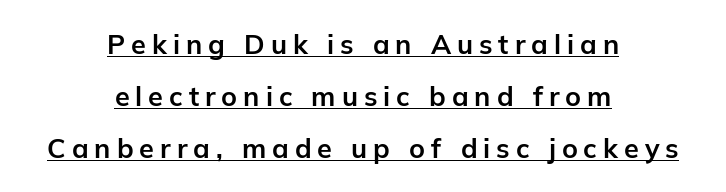
How would I describe the line gaps? Wide and relaxed. Do the letters lean? They stand straight. Does the copy run flush right? No — it is centered line by line. Weight: bold. The typesetter has applied underlining to the passage shown.
